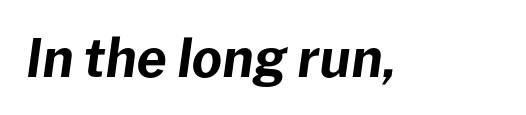
The baseline area is clear. Between one letter and the next there's only the usual sliver of space. Character widths vary here, with narrow letters taking less room than wide ones. Weight: bold.
